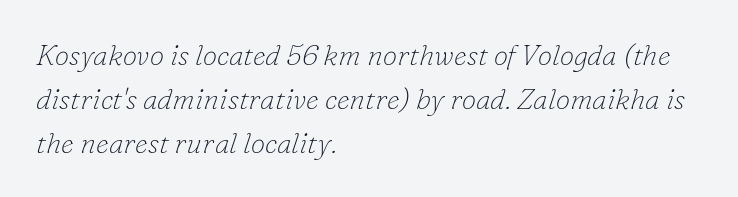
{"serif": "yes", "italic": "yes", "lean": "right", "slant_degrees": 16, "bold": "no", "weight": "thin", "width": "normal", "stroke_contrast": "low", "x_height": "small", "monospaced": "no", "underline": "no", "align": "left", "line_spacing": "normal", "line_spacing_ratio": 1.51, "letter_spacing": "normal", "letter_spacing_em": 0.0, "glyph_px": 29}
